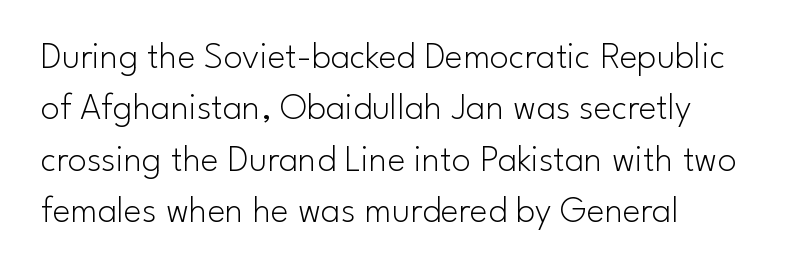
The image shows 38 px light sans-serif type, upright; set left-aligned, normal line spacing (1.35x), normal letter spacing, not underlined; low stroke contrast and a small x-height.
